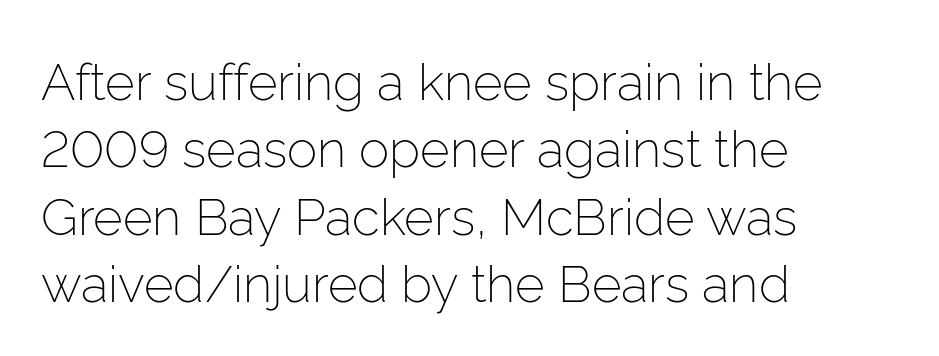
The image shows 51 px light sans-serif type, upright; set left-aligned, normal line spacing (1.32x), normal letter spacing, not underlined; low stroke contrast and a medium x-height.
